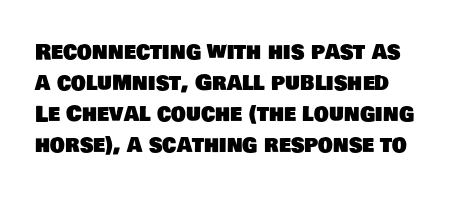
Beneath every word, the page is bare. Leading: standard. The face used here is rendered with its standard letterfit.
